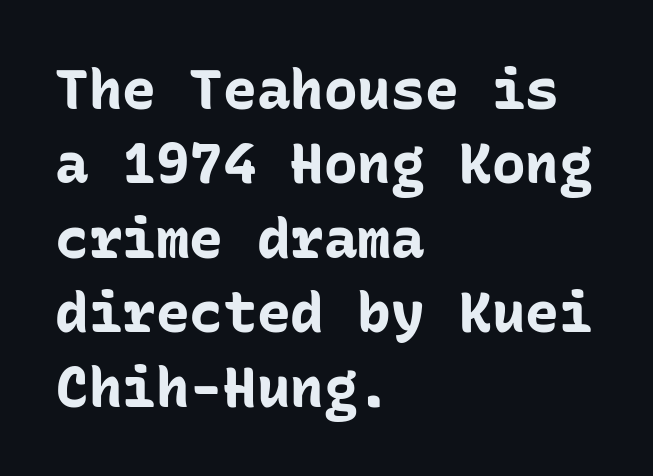
The image shows 56 px bold sans-serif type, upright, monospaced; set left-aligned, normal line spacing (1.33x), normal letter spacing, not underlined; low stroke contrast and a medium x-height.
